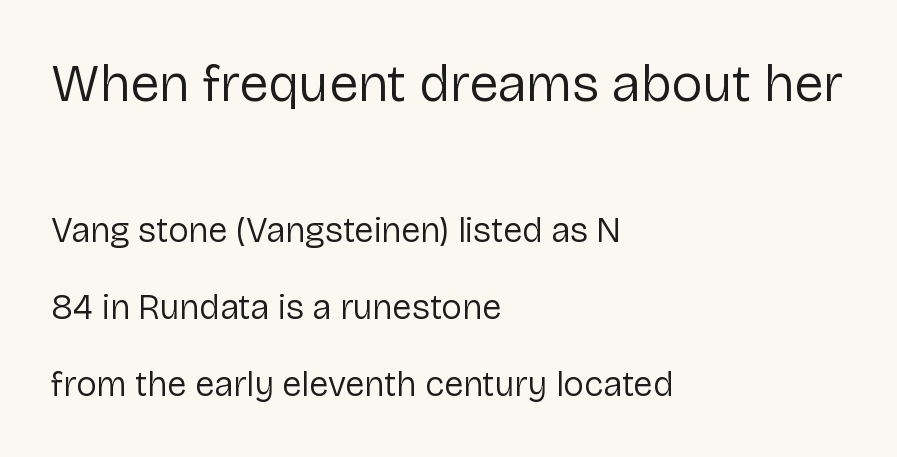
{"serif": "no", "italic": "no", "bold": "no", "weight": "regular", "width": "normal", "stroke_contrast": "low", "x_height": "medium", "monospaced": "no", "underline": "no", "align": "left", "line_spacing": "loose", "line_spacing_ratio": 2.19, "letter_spacing": "normal", "letter_spacing_em": 0.0, "larger_block": "first", "size_ratio": 1.51, "glyph_px": 53}
